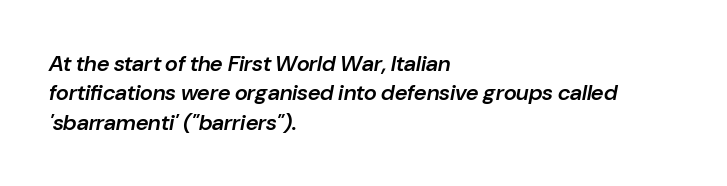
Q: Is the text bold? A: Semi-bold.
Q: Is the text italic (slanted)? A: Yes, it leans right by about 10 degrees.
Q: Is the text underlined? A: No.
Q: How is the paragraph aligned? A: Left-aligned.
Q: Is the spacing between letters normal or unusually wide? A: Normal.
Q: Is the spacing between lines tight, normal or loose? A: Normal.
